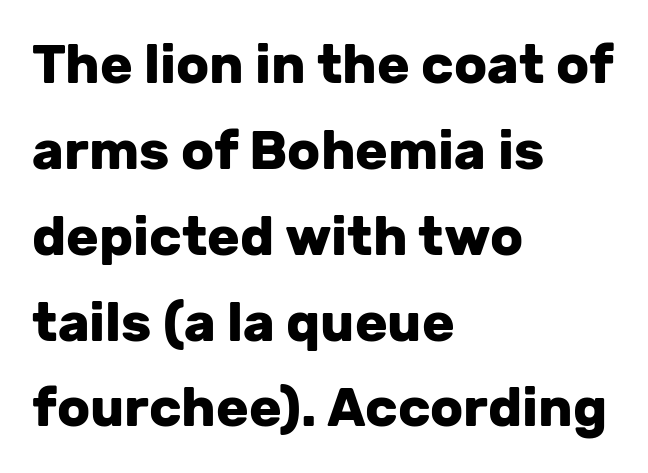
In CSS terms this would be text-align: left. On the weight axis this lands at bold, roughly 700. This sample has the flowing, uneven cadence of proportional lettering. Upright lettering throughout. In terms of letterspacing, this is plain default setting.
